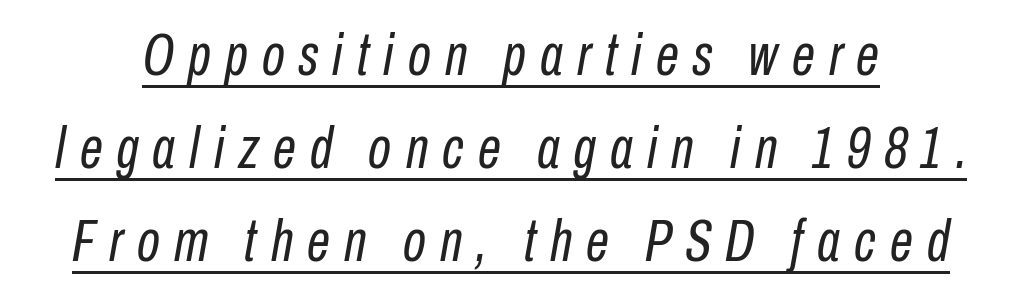
{"italic": "yes", "lean": "right", "slant_degrees": 10, "bold": "no", "weight": "regular", "width": "condensed", "stroke_contrast": "low", "x_height": "medium", "monospaced": "no", "underline": "yes", "line_spacing": "normal", "line_spacing_ratio": 1.58, "letter_spacing": "wide", "letter_spacing_em": 0.24, "glyph_px": 59}
